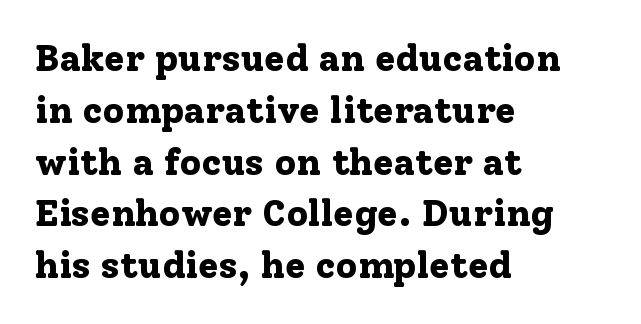
{"serif": "yes", "italic": "no", "bold": "yes", "weight": "bold", "width": "normal", "stroke_contrast": "low", "x_height": "medium", "monospaced": "no", "underline": "no", "align": "left", "line_spacing": "normal", "line_spacing_ratio": 1.4, "letter_spacing": "normal", "letter_spacing_em": 0.0, "glyph_px": 37}
